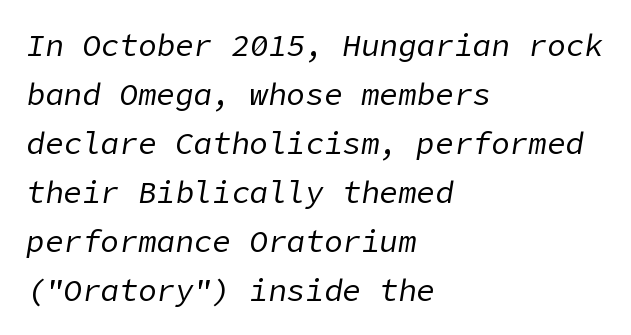
The image shows 31 px regular-weight type, italic (leaning right); set left-aligned, normal line spacing (1.58x), normal letter spacing, not underlined; low stroke contrast and a medium x-height.
